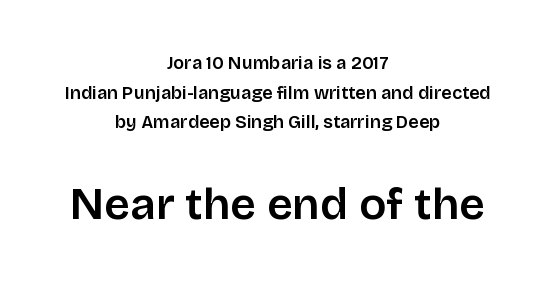
{"serif": "no", "italic": "no", "width": "normal", "stroke_contrast": "low", "x_height": "large", "monospaced": "no", "underline": "no", "align": "center", "line_spacing": "normal", "line_spacing_ratio": 1.64, "letter_spacing": "normal", "letter_spacing_em": 0.0, "larger_block": "second", "size_ratio": 2.5, "glyph_px": 45}
